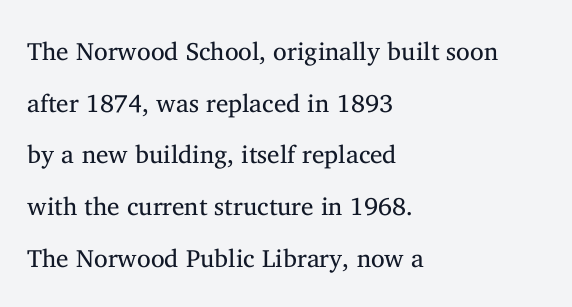
The image shows 25 px text type, upright; set left-aligned, loose line spacing (2.07x), normal letter spacing, not underlined.
